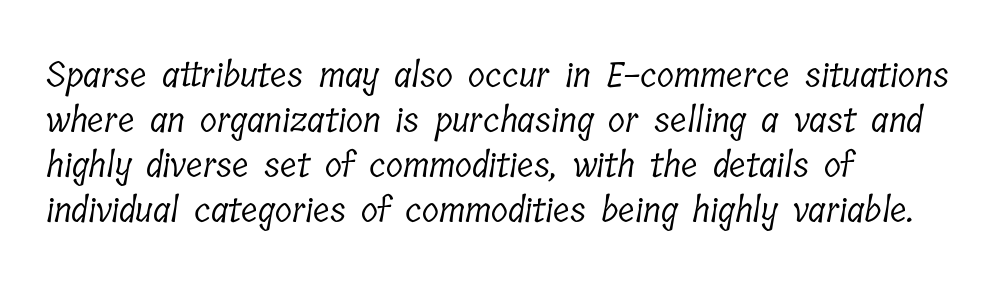
Weight: regular or lighter. Type without underlining. Little horizontal feet cap the strokes, marking this as serif type. The vertical gap from one line to the next is medium. The passage shown is typed in a proportional face where columns would drift. Alignment: flush left.
